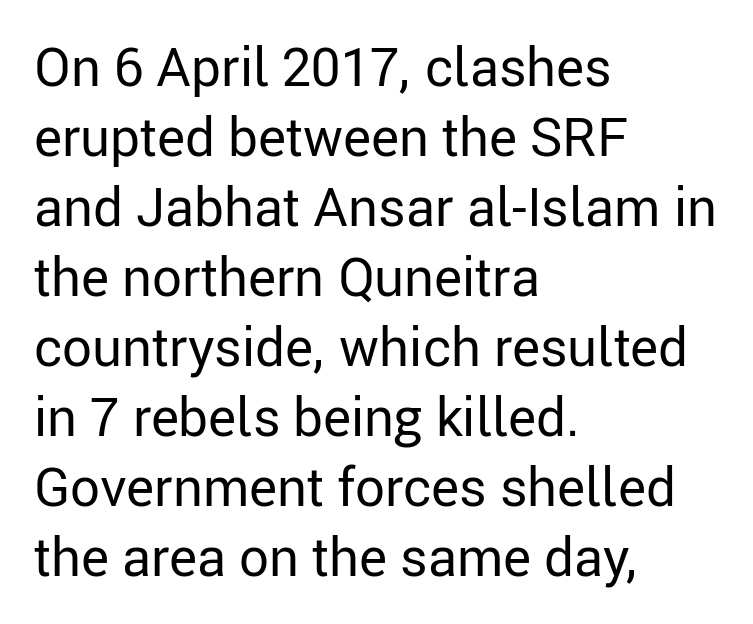
The image shows 53 px regular-weight sans-serif type, upright; set left-aligned, normal line spacing (1.32x), normal letter spacing, not underlined; low stroke contrast and a medium x-height.
